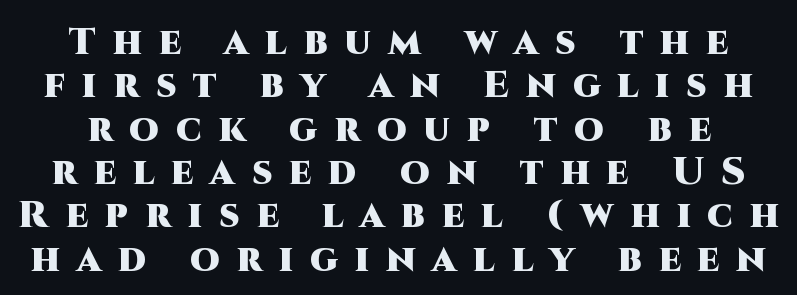
Q: Is the text bold? A: Yes.
Q: Is the text italic (slanted)? A: No, it is upright.
Q: Is the typeface a serif or a sans-serif typeface? A: Sans-serif.
Q: Is the text underlined? A: No.
Q: Is the spacing between letters normal or unusually wide? A: Unusually wide.
Q: Is the spacing between lines tight, normal or loose? A: Tight.
Q: Width (condensed, normal, or wide)? A: Normal.
Q: Stroke contrast? A: High.
Q: x-height? A: Large.
Q: Monospaced? A: No.
